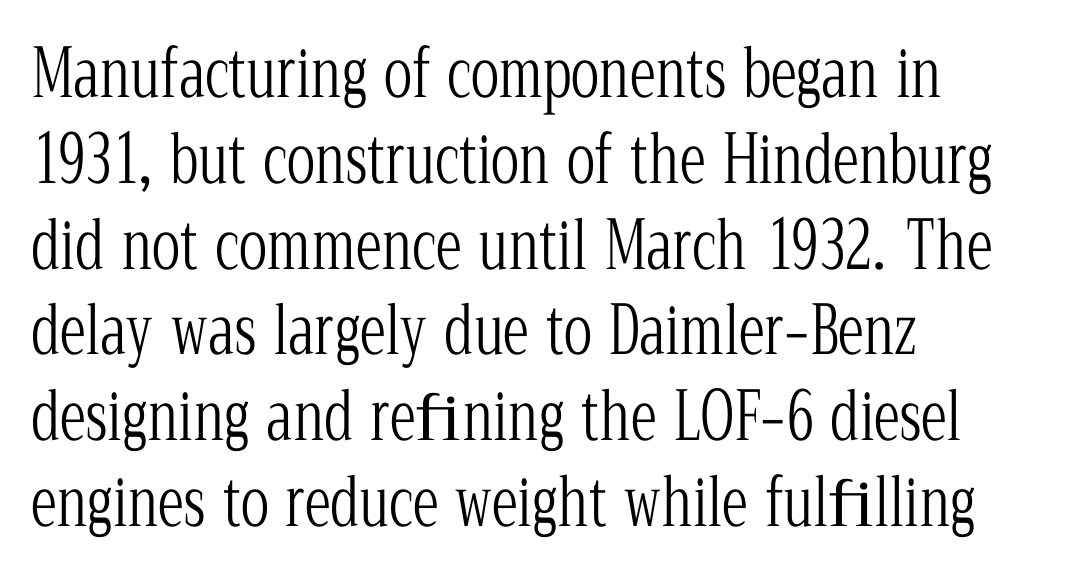
The letters stand straight up with perfectly vertical stems. The typesetter chose a ragged-right arrangement here. The rendering keeps characters at their native spacing. The area under the type is left untouched. A light-to-regular cut is what we see here.
